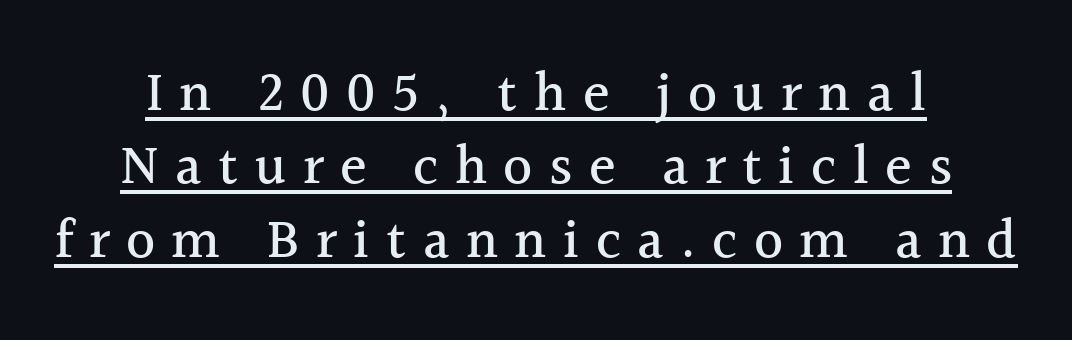
The image shows 56 px serif type, upright; set normal line spacing (1.31x), unusually wide letter spacing (+0.29 em), underlined; a medium x-height.
